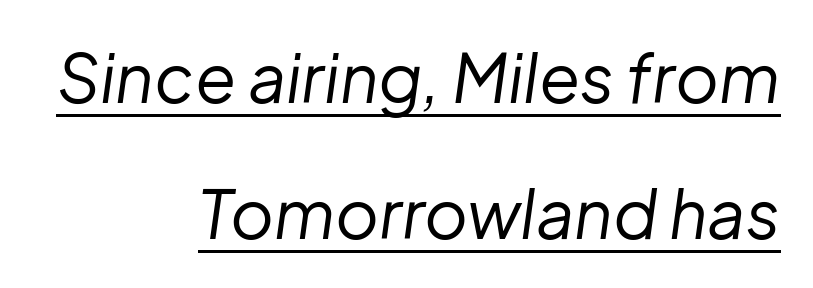
Students, observe: this is what heavily led, spacious text looks like. Tracking value appears to be zero — textbook default spacing. Here the designer chose a conventional face with non-uniform glyph widths. Italic? Definitely — the glyphs are oblique. The typesetter chose a ragged-left arrangement here. What decoration does the sample have? An underline.
